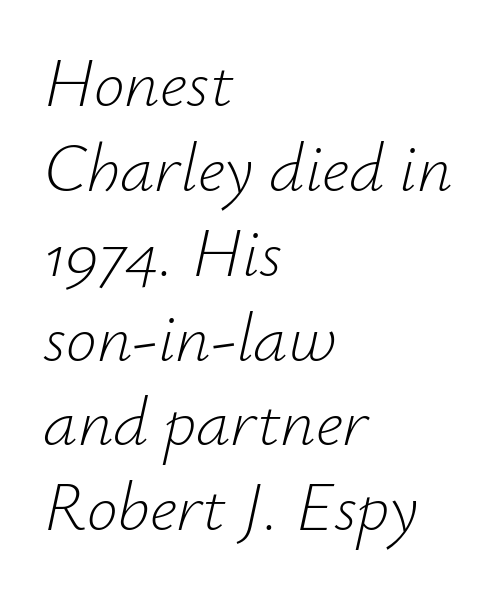
The image shows 69 px light type, italic (leaning right); set left-aligned, line spacing 1.23x, normal letter spacing, not underlined; low stroke contrast and a small x-height.
